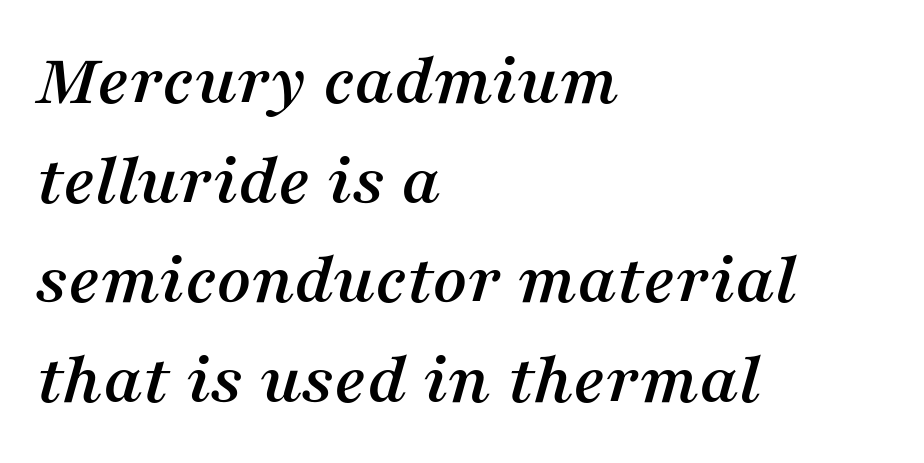
{"serif": "yes", "italic": "yes", "lean": "right", "slant_degrees": 16, "width": "normal", "stroke_contrast": "medium", "x_height": "medium", "monospaced": "no", "underline": "no", "align": "left", "line_spacing": "normal", "line_spacing_ratio": 1.33, "letter_spacing": "normal", "letter_spacing_em": 0.0, "glyph_px": 75}
